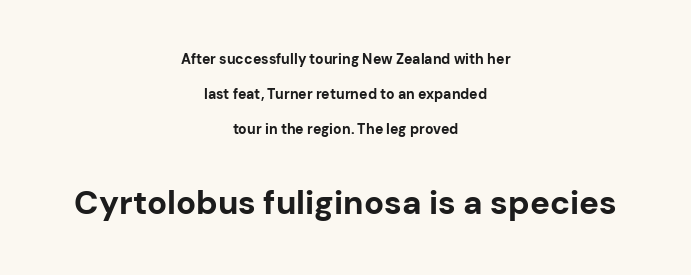
The image shows 33 px bold sans-serif type, upright; set centered, loose line spacing (2.49x), normal letter spacing, not underlined; the second (bottom) block is 2.36x larger; low stroke contrast and a medium x-height.
